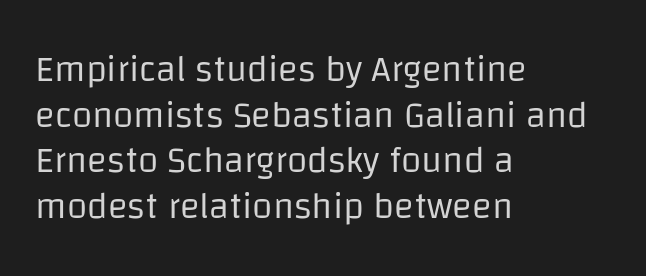
Q: Is the text bold? A: No.
Q: Is the text italic (slanted)? A: No, it is upright.
Q: Is the typeface a serif or a sans-serif typeface? A: Sans-serif.
Q: Is the text underlined? A: No.
Q: How is the paragraph aligned? A: Left-aligned.
Q: Is the spacing between letters normal or unusually wide? A: Normal.
Q: Width (condensed, normal, or wide)? A: Normal.
Q: Stroke contrast? A: Low.
Q: x-height? A: Large.
Q: Monospaced? A: No.
